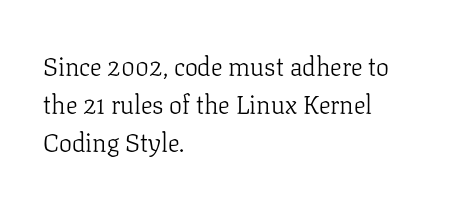
Q: Is the text bold? A: No.
Q: Is the text italic (slanted)? A: No, it is upright.
Q: Is the text underlined? A: No.
Q: How is the paragraph aligned? A: Left-aligned.
Q: Is the spacing between letters normal or unusually wide? A: Normal.
Q: Is the spacing between lines tight, normal or loose? A: Normal.
